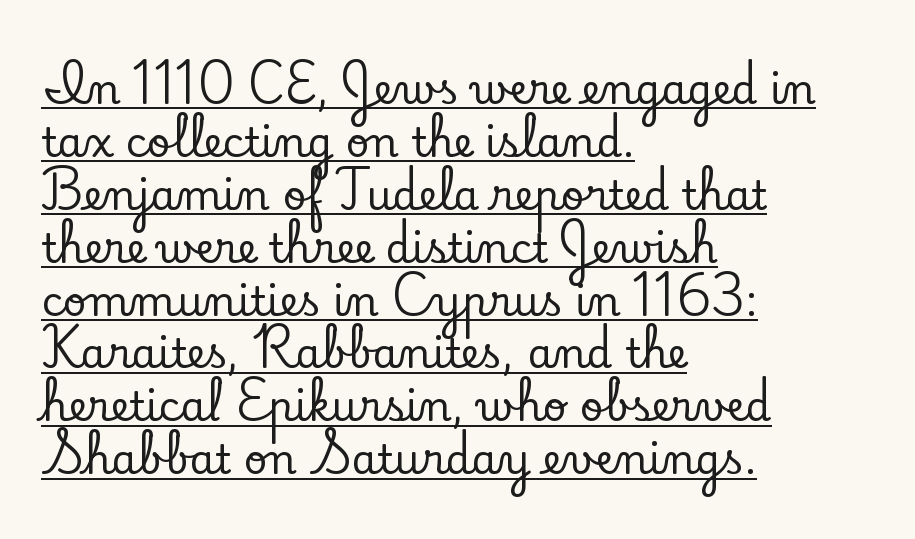
Q: Is the text italic (slanted)? A: No, it is upright.
Q: Is the typeface a serif or a sans-serif typeface? A: Serif.
Q: Is the text underlined? A: Yes.
Q: How is the paragraph aligned? A: Left-aligned.
Q: Is the spacing between letters normal or unusually wide? A: Normal.
Q: Is the spacing between lines tight, normal or loose? A: Normal.
Q: Width (condensed, normal, or wide)? A: Normal.
Q: Stroke contrast? A: Low.
Q: x-height? A: Small.
Q: Monospaced? A: No.
